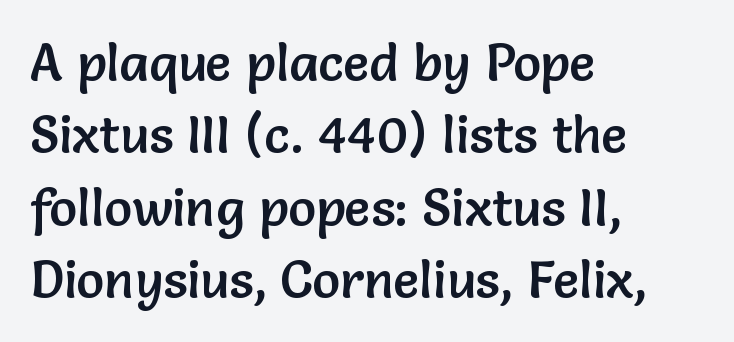
The image shows 52 px sans-serif type, upright; set left-aligned, normal line spacing (1.39x), normal letter spacing, not underlined; low stroke contrast and a medium x-height.
